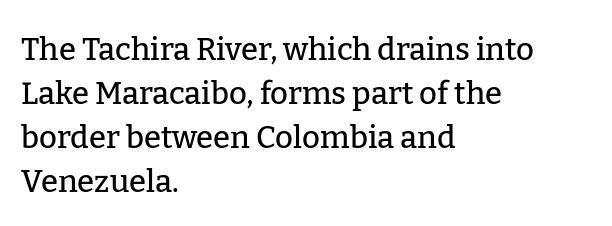
{"serif": "yes", "italic": "no", "width": "normal", "stroke_contrast": "low", "x_height": "medium", "monospaced": "no", "underline": "no", "align": "left", "line_spacing": "normal", "line_spacing_ratio": 1.42, "letter_spacing": "normal", "letter_spacing_em": 0.0, "glyph_px": 31}
